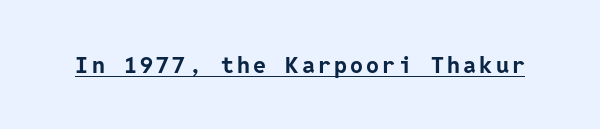
Q: Is the text bold? A: Yes.
Q: Is the text italic (slanted)? A: No, it is upright.
Q: Is the text underlined? A: Yes.
